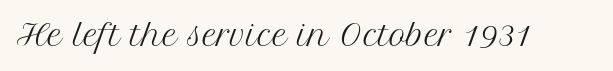
Quick note: underline off. The rendering keeps characters at their native spacing. Weight: not bold — regular or lighter. A typesetter would label this face a serif. Note the varied advance widths — an 'i' is clearly narrower than an 'm'.
